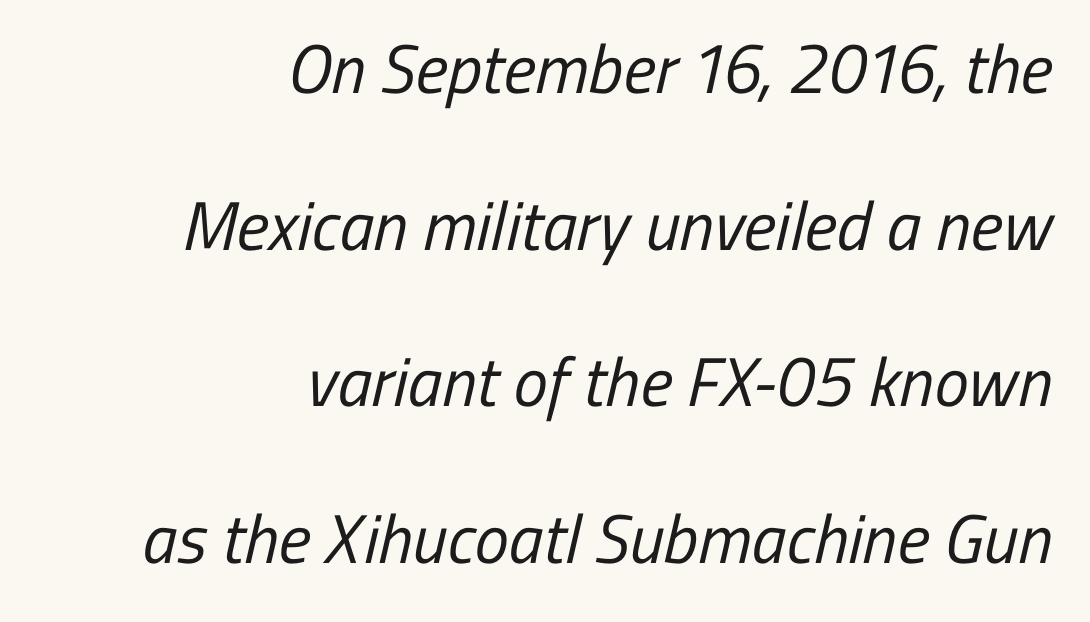
Look at the bottom of the vertical strokes: they stop flat, with no serifs. A great deal of white space separates one row of letters from the next. Compared with typical body copy, the letter spacing here is the same. The font sits on the lighter half of the weight spectrum, regular included. Horizontal alignment here is rightward, an uncommon choice for prose. Check the space under the baseline: it is left empty.
